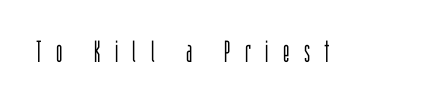
{"serif": "no", "italic": "no", "bold": "no", "weight": "light", "width": "condensed", "stroke_contrast": "low", "x_height": "large", "monospaced": "no", "underline": "no", "letter_spacing": "wide", "letter_spacing_em": 0.48, "glyph_px": 30}
